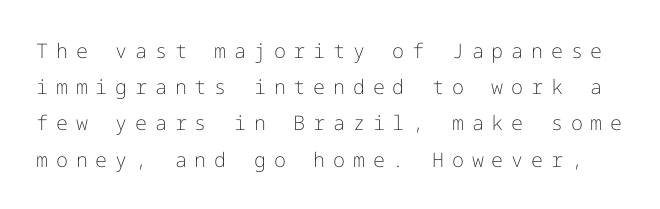
Here the glyphs are tracked loosely, breaking word shapes into spaced letters. Stems here are at most as thick as an everyday book face. Glance below the letters and you will spot only blank space. Notice how the stems are strictly vertical — no italics here.
